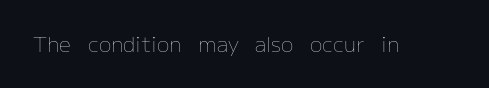
Q: Is the text bold? A: No.
Q: Is the text italic (slanted)? A: No, it is upright.
Q: Is the text underlined? A: No.
Q: Is the spacing between letters normal or unusually wide? A: Normal.
